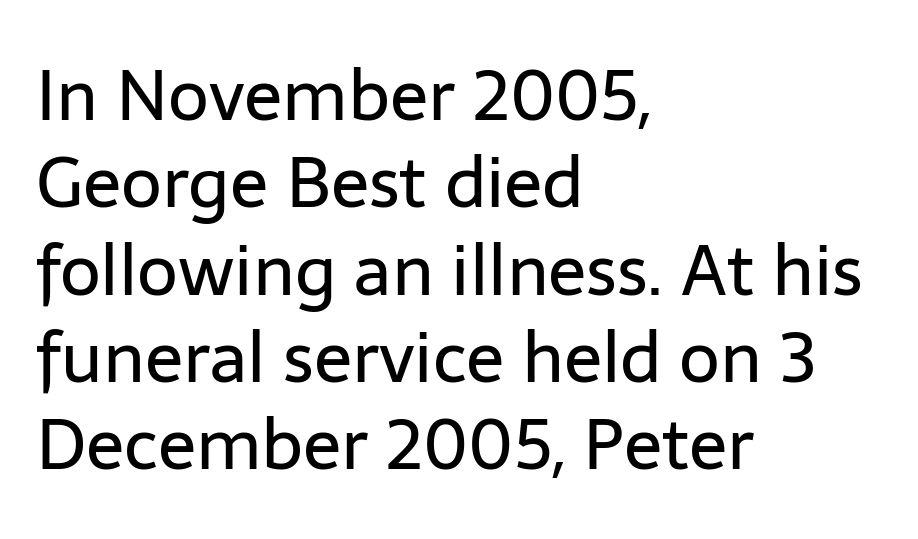
Weight: regular or lighter. This sample has the flowing, uneven cadence of proportional lettering. Bare-footed words on every line. A roman cut, with each character standing at attention. In terms of letterform style, serifs are entirely absent.
